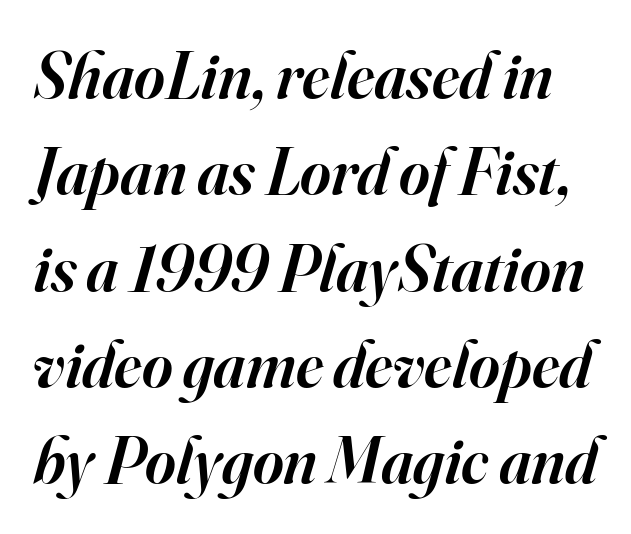
Looks like regular typesetting: each glyph gets only the width it needs. Standard letterfit; no display-style spreading of the glyphs. Lines of text with bare space underneath. Font category for this specimen: serif.
